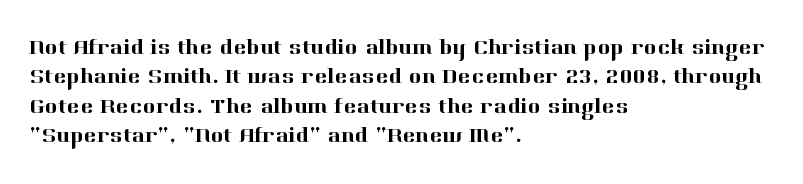
Q: Is the text italic (slanted)? A: No, it is upright.
Q: Is the text underlined? A: No.
Q: How is the paragraph aligned? A: Left-aligned.
Q: Is the spacing between letters normal or unusually wide? A: Normal.
Q: Is the spacing between lines tight, normal or loose? A: Normal.
